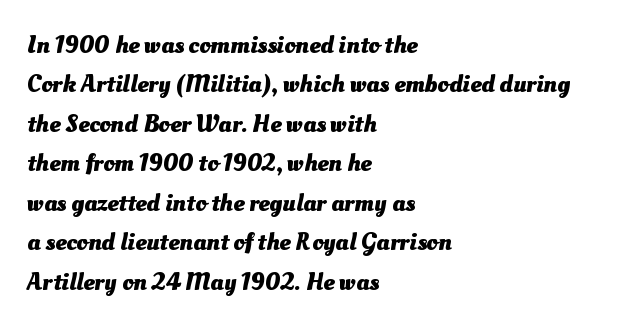
{"bold": "yes", "underline": "no", "align": "left", "line_spacing": "normal", "line_spacing_ratio": 1.58, "letter_spacing": "normal", "letter_spacing_em": 0.0, "glyph_px": 25}
